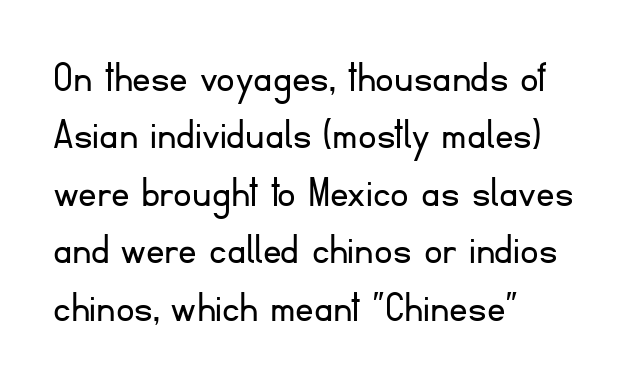
Q: Is the text bold? A: No.
Q: Is the text italic (slanted)? A: No, it is upright.
Q: Is the typeface a serif or a sans-serif typeface? A: Sans-serif.
Q: Is the text underlined? A: No.
Q: How is the paragraph aligned? A: Left-aligned.
Q: Is the spacing between letters normal or unusually wide? A: Normal.
Q: Is the spacing between lines tight, normal or loose? A: Normal.
Q: Width (condensed, normal, or wide)? A: Normal.
Q: Stroke contrast? A: Low.
Q: x-height? A: Small.
Q: Monospaced? A: No.
